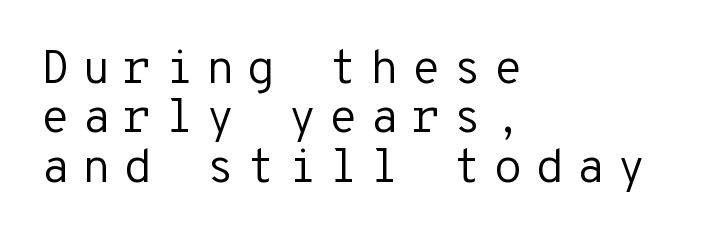
Letterform terminals end flat and unadorned throughout the passage. The paragraph has a hard left edge and a soft right edge. Does extra space separate the letters? Yes, quite a lot of it. Style check: upright. The space between consecutive lines is stingy. Letters have the restrained weight of plain body copy at most.
